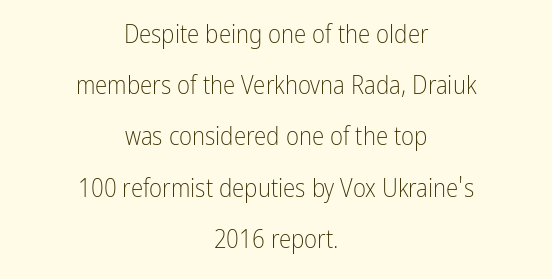
When letters stand straight like this, we call the style roman or upright. These lines keep a tight, regular rhythm from letter to letter. Successive baselines arrive slowly, with a big drop between each. Heaviness? Minimal to ordinary, like unemphasized prose. The glyphs are unaccompanied by any horizontal stroke below them. Reading down the block, each line starts at a different indent, mirrored at its end.
